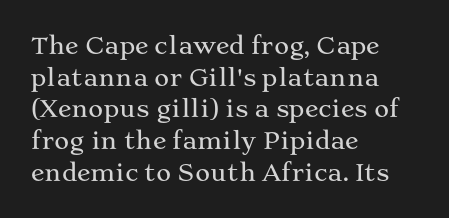
{"italic": "no", "underline": "no", "align": "left", "line_spacing": "normal", "line_spacing_ratio": 1.38, "letter_spacing": "normal", "letter_spacing_em": 0.0, "glyph_px": 23}
